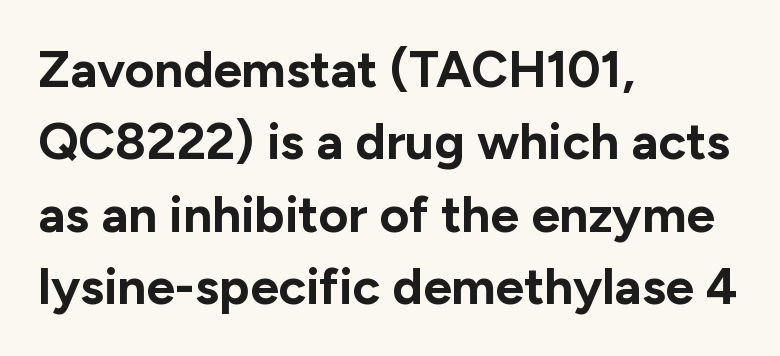
Does the weight exceed regular? Yes, all the way to bold. Proportional: the letters do not fall into vertical columns. Vertical strokes here are truly vertical. The horizontal fit of the characters is conventional and even. Vertical spacing — default.
